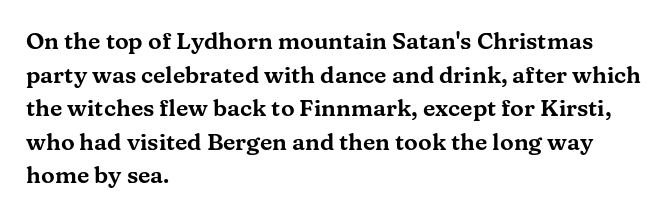
Q: Is the text italic (slanted)? A: No, it is upright.
Q: Is the text underlined? A: No.
Q: How is the paragraph aligned? A: Left-aligned.
Q: Is the spacing between letters normal or unusually wide? A: Normal.
Q: Is the spacing between lines tight, normal or loose? A: Normal.
